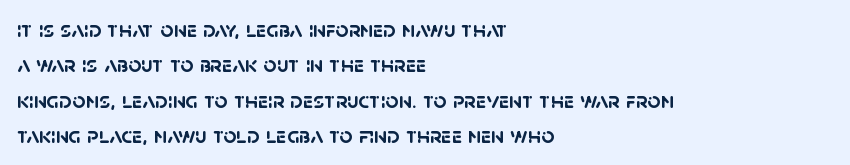
{"bold": "yes", "underline": "no", "align": "left", "line_spacing": "normal", "line_spacing_ratio": 1.54, "letter_spacing": "normal", "letter_spacing_em": 0.0, "glyph_px": 23}
